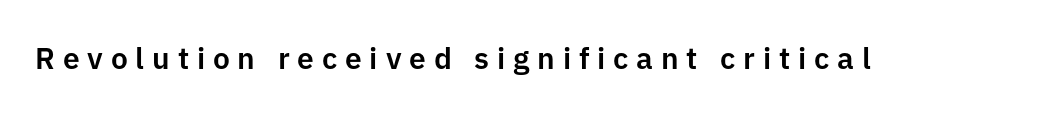
Do the letters lean? They stand straight. The letters advance in unequal steps, a hallmark of proportional type. Descenders hang freely into open space. The designer went with a sans here, leaving each stem footless. These lines have a slow, spaced-out rhythm from letter to letter.
